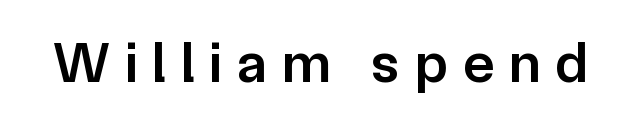
{"serif": "no", "italic": "no", "bold": "semi", "weight": "semibold", "width": "normal", "stroke_contrast": "low", "x_height": "medium", "monospaced": "no", "underline": "no", "letter_spacing": "wide", "letter_spacing_em": 0.27, "glyph_px": 57}
